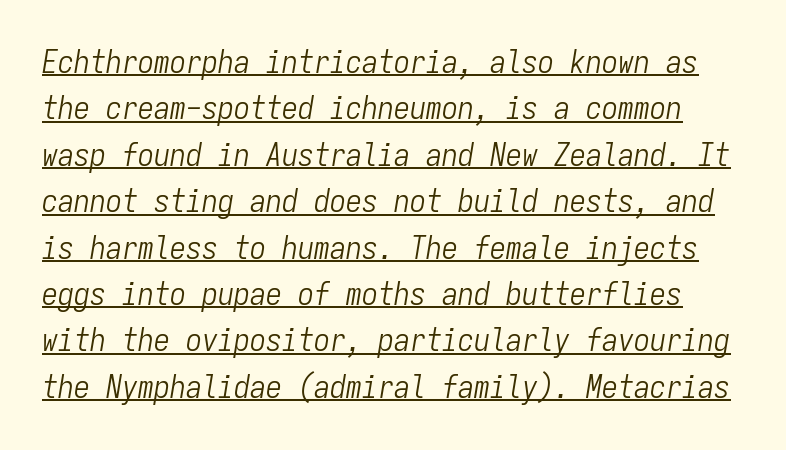
The weight would be labelled regular, book, light, or lighter still. The passage shown leans; its letterforms are oblique. Rows of type keep a routine distance in the vertical direction. Underlining? Definitely there. Nobody touched the tracking dial on this one. This sample has the even, mechanical cadence of fixed-width lettering.
